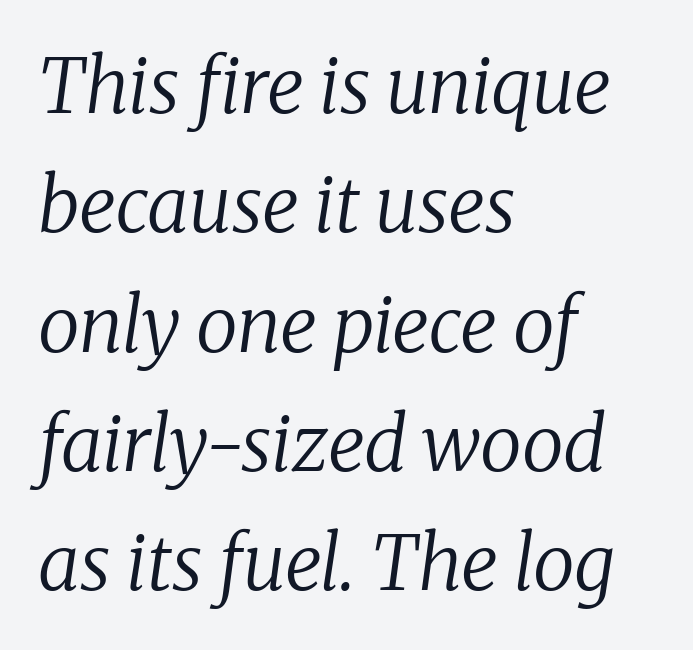
{"serif": "yes", "italic": "yes", "lean": "right", "slant_degrees": 8, "bold": "no", "weight": "regular", "width": "normal", "stroke_contrast": "low", "x_height": "medium", "monospaced": "no", "underline": "no", "align": "left", "line_spacing": "normal", "line_spacing_ratio": 1.57, "letter_spacing": "normal", "letter_spacing_em": 0.0, "glyph_px": 76}
